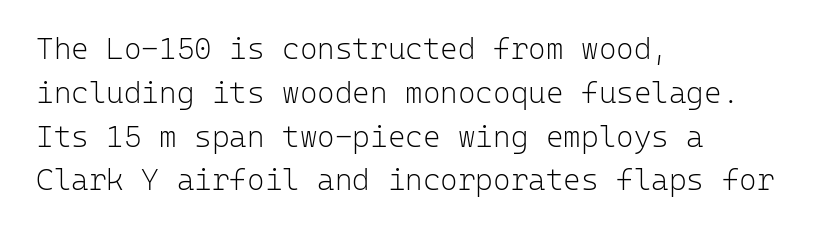
The image shows 30 px light sans-serif type, upright, monospaced; set left-aligned, normal line spacing (1.46x), normal letter spacing, not underlined; low stroke contrast and a medium x-height.
